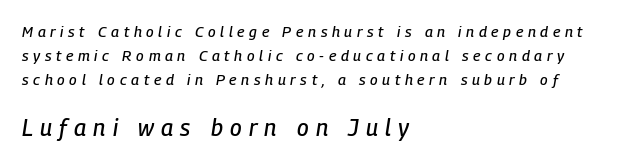
The image shows 23 px text type, italic (leaning right); set left-aligned, normal line spacing (1.61x), unusually wide letter spacing (+0.31 em), not underlined; the second (bottom) block is 1.53x larger.
